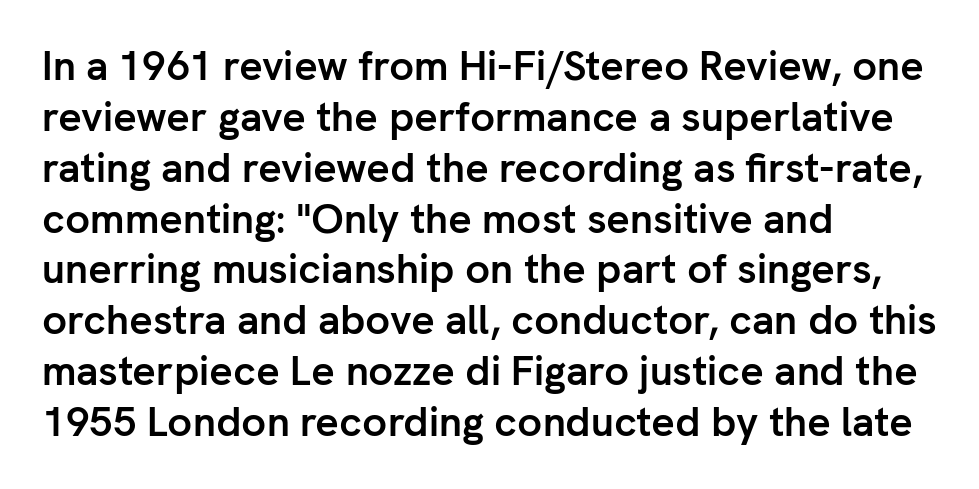
{"serif": "no", "italic": "no", "bold": "yes", "weight": "semibold", "width": "normal", "stroke_contrast": "low", "x_height": "medium", "monospaced": "no", "underline": "no", "align": "left", "line_spacing_ratio": 1.24, "letter_spacing": "normal", "letter_spacing_em": 0.0, "glyph_px": 41}
